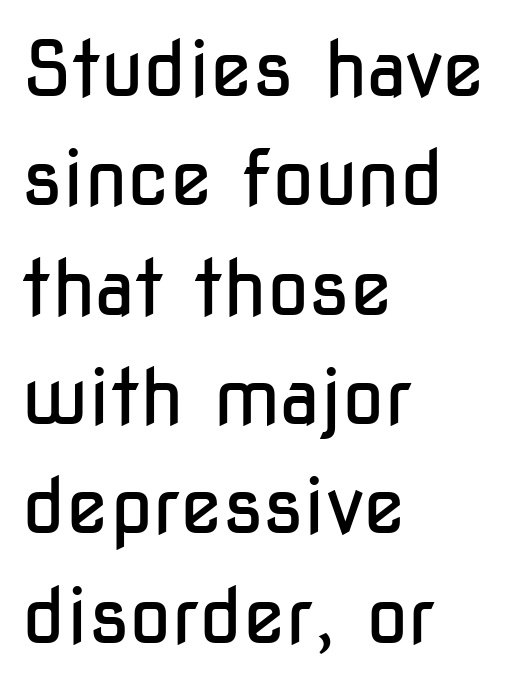
Q: Is the text bold? A: No.
Q: Is the text italic (slanted)? A: No, it is upright.
Q: Is the typeface a serif or a sans-serif typeface? A: Sans-serif.
Q: Is the text underlined? A: No.
Q: How is the paragraph aligned? A: Left-aligned.
Q: Is the spacing between letters normal or unusually wide? A: Normal.
Q: Is the spacing between lines tight, normal or loose? A: Normal.
Q: Width (condensed, normal, or wide)? A: Condensed.
Q: Stroke contrast? A: Low.
Q: x-height? A: Medium.
Q: Monospaced? A: No.
